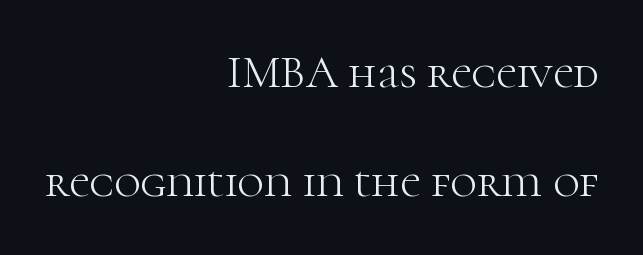
Leading: increased. The paragraph shown leans on its right margin. In terms of letterspacing, this is plain default setting. Nope, not italic — everything's standing straight. This is serif lettering, the kind often seen in printed books. The passage shown is typed in a proportional face where columns would drift.
